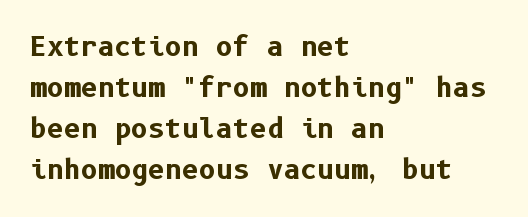
The image shows 26 px bold type, upright; set left-aligned, normal line spacing (1.58x), normal letter spacing, not underlined.
